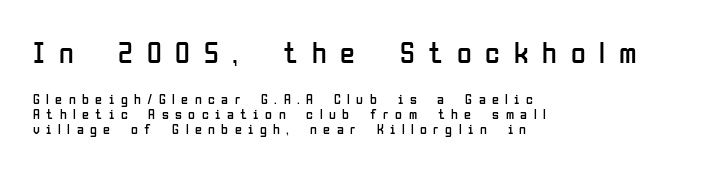
The image shows 30 px regular-weight, condensed sans-serif type, upright; set left-aligned, tight line spacing (1.09x), unusually wide letter spacing (+0.46 em), not underlined; the first (top) block is 2.14x larger; low stroke contrast and a medium x-height.
